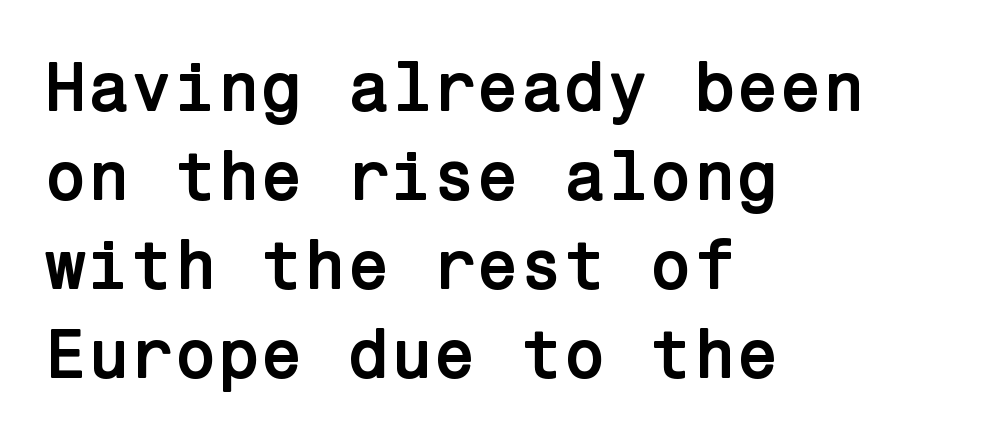
{"serif": "no", "italic": "no", "bold": "yes", "weight": "semibold", "width": "normal", "stroke_contrast": "low", "x_height": "medium", "underline": "no", "align": "left", "line_spacing": "normal", "line_spacing_ratio": 1.27, "letter_spacing": "normal", "letter_spacing_em": 0.0, "glyph_px": 70}
